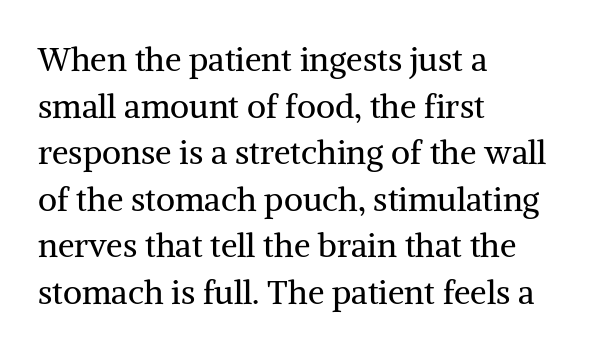
Q: Is the text bold? A: No.
Q: Is the text italic (slanted)? A: No, it is upright.
Q: Is the typeface a serif or a sans-serif typeface? A: Serif.
Q: Is the text underlined? A: No.
Q: How is the paragraph aligned? A: Left-aligned.
Q: Is the spacing between letters normal or unusually wide? A: Normal.
Q: Is the spacing between lines tight, normal or loose? A: Normal.
Q: Width (condensed, normal, or wide)? A: Normal.
Q: Stroke contrast? A: Medium.
Q: x-height? A: Medium.
Q: Monospaced? A: No.
